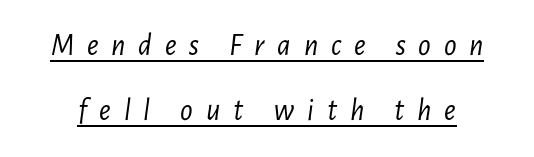
Q: Is the text bold? A: No.
Q: Is the text italic (slanted)? A: Yes, it leans right by about 7 degrees.
Q: Is the text underlined? A: Yes.
Q: Is the spacing between letters normal or unusually wide? A: Unusually wide.
Q: Is the spacing between lines tight, normal or loose? A: Loose.
Q: Width (condensed, normal, or wide)? A: Condensed.
Q: Stroke contrast? A: Low.
Q: x-height? A: Medium.
Q: Monospaced? A: No.
